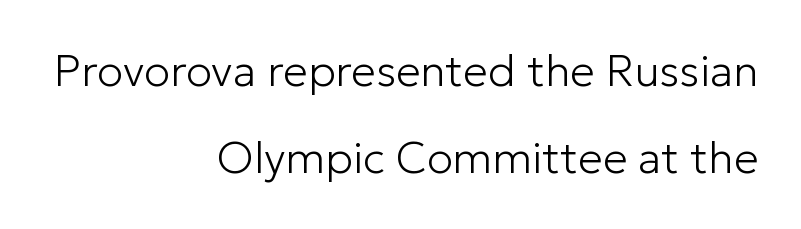
The image shows 44 px light sans-serif type, upright; set right-aligned, loose line spacing (1.97x), normal letter spacing, not underlined; low stroke contrast and a medium x-height.
